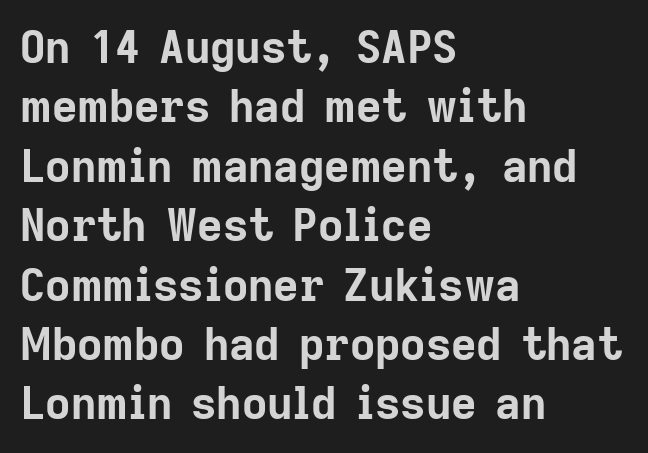
Successive baselines arrive at the customary interval. Italic: no, the glyphs are upright roman. Each letter keeps its own natural width here, so spacing adapts to shape. The space directly below the letters is spotless. Heavy-handed strokes throughout: this text is bold.
